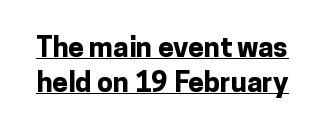
{"serif": "no", "italic": "no", "bold": "yes", "weight": "bold", "width": "normal", "stroke_contrast": "low", "x_height": "medium", "monospaced": "no", "underline": "yes", "line_spacing": "normal", "line_spacing_ratio": 1.25, "letter_spacing": "normal", "letter_spacing_em": 0.0, "glyph_px": 28}
